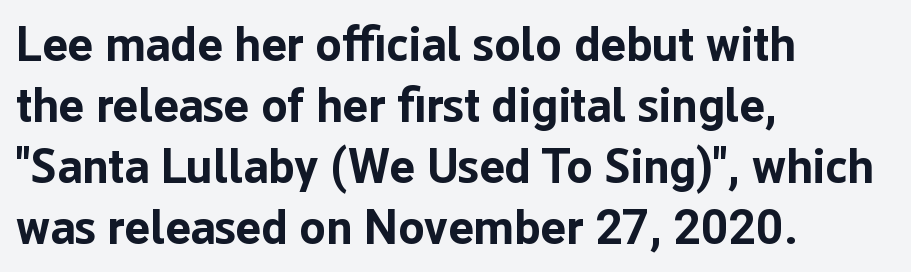
Standard letterfit; no display-style spreading of the glyphs. Heavy, bold letterforms. What kind of face is this? One without serifs — a sans. The lines sit at an ordinary, default distance from one another. The lines are quadded left.
